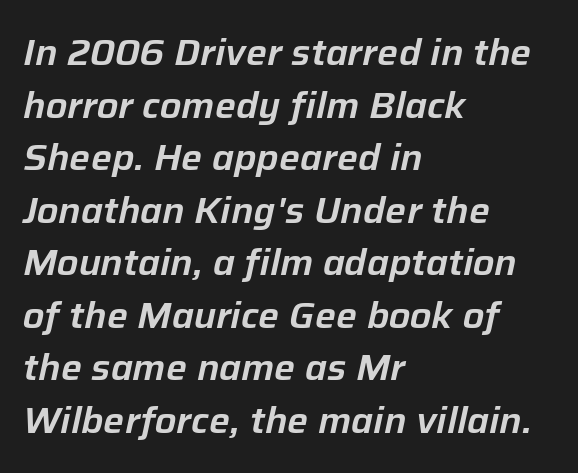
Q: Is the text italic (slanted)? A: Yes, it leans right by about 12 degrees.
Q: Is the text underlined? A: No.
Q: How is the paragraph aligned? A: Left-aligned.
Q: Is the spacing between letters normal or unusually wide? A: Normal.
Q: Is the spacing between lines tight, normal or loose? A: Normal.
Q: Width (condensed, normal, or wide)? A: Normal.
Q: Stroke contrast? A: Low.
Q: x-height? A: Medium.
Q: Monospaced? A: No.
